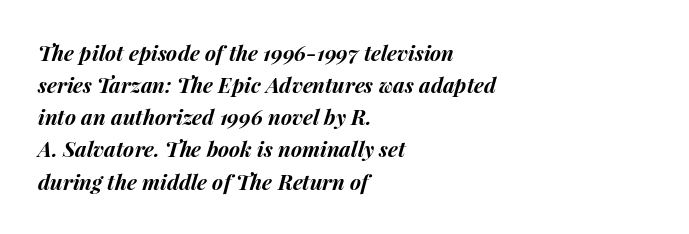
The image shows 21 px bold type, italic (leaning right); set left-aligned, normal line spacing (1.53x), normal letter spacing, not underlined.
